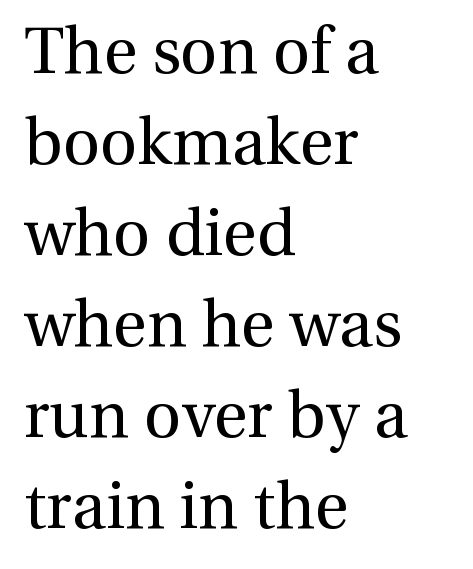
{"serif": "yes", "italic": "no", "bold": "no", "weight": "regular", "width": "normal", "x_height": "medium", "monospaced": "no", "underline": "no", "align": "left", "line_spacing": "normal", "line_spacing_ratio": 1.4, "letter_spacing": "normal", "letter_spacing_em": 0.0, "glyph_px": 65}
